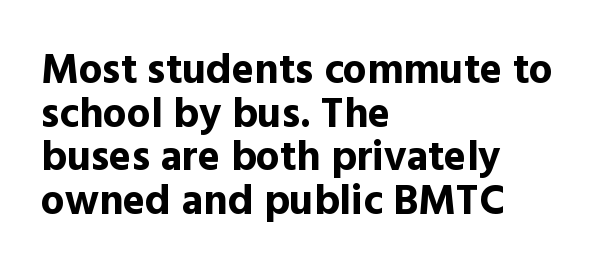
The image shows 42 px bold sans-serif type, upright; set left-aligned, tight line spacing (1.04x), normal letter spacing, not underlined; a medium x-height.
